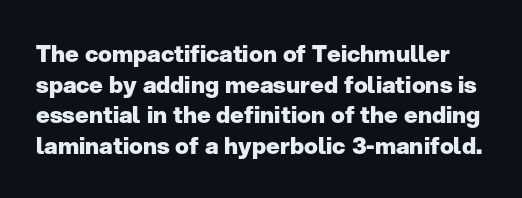
The image shows 23 px bold type, upright; set normal line spacing (1.33x), normal letter spacing, not underlined.
